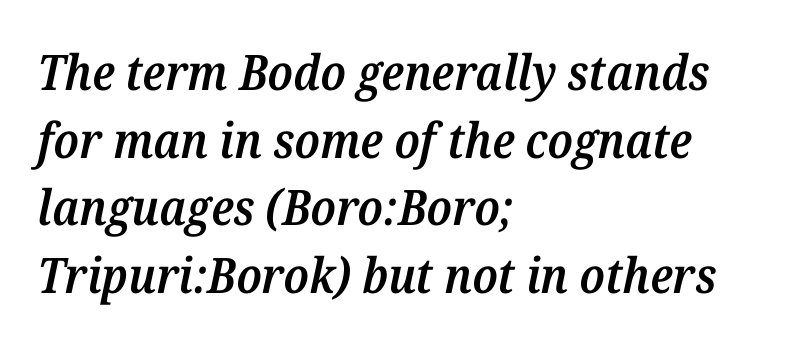
Decoration check: the copy has no underline. These lines are rendered in a variable-pitch font. Each glyph is drawn with semibold strokes, heavier than normal yet not fully bold. Short and long lines alike share a common starting point at left.
